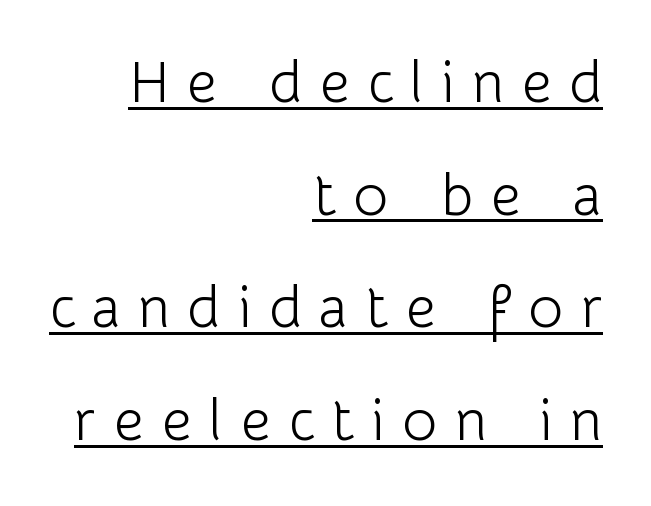
Q: Is the text bold? A: No.
Q: Is the text italic (slanted)? A: No, it is upright.
Q: Is the typeface a serif or a sans-serif typeface? A: Sans-serif.
Q: Is the text underlined? A: Yes.
Q: How is the paragraph aligned? A: Right-aligned.
Q: Is the spacing between letters normal or unusually wide? A: Unusually wide.
Q: Is the spacing between lines tight, normal or loose? A: Loose.
Q: Width (condensed, normal, or wide)? A: Normal.
Q: Stroke contrast? A: Low.
Q: x-height? A: Medium.
Q: Monospaced? A: No.
